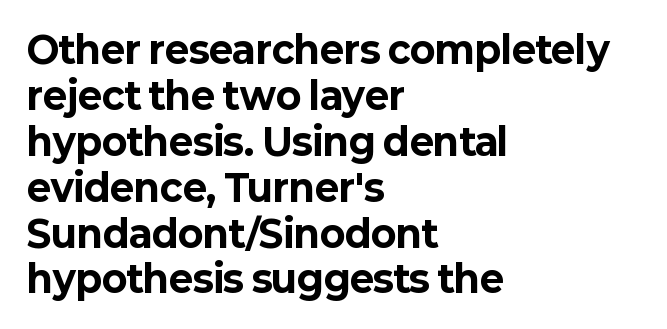
The image shows 37 px bold sans-serif type, upright; set left-aligned, line spacing 1.24x, normal letter spacing, not underlined; low stroke contrast and a medium x-height.
